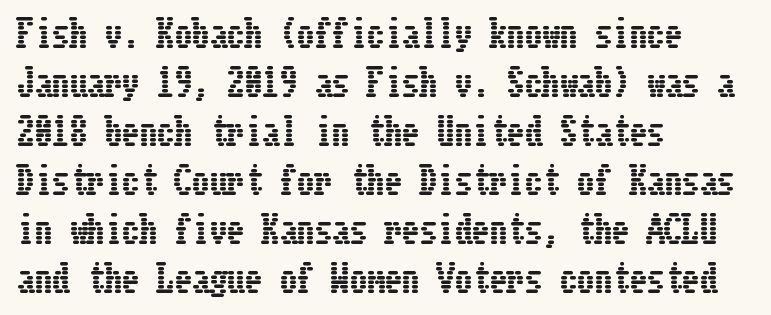
Q: Is the text italic (slanted)? A: No, it is upright.
Q: Is the text underlined? A: No.
Q: How is the paragraph aligned? A: Left-aligned.
Q: Is the spacing between letters normal or unusually wide? A: Normal.
Q: Is the spacing between lines tight, normal or loose? A: Normal.
Q: Width (condensed, normal, or wide)? A: Condensed.
Q: Stroke contrast? A: Low.
Q: x-height? A: Medium.
